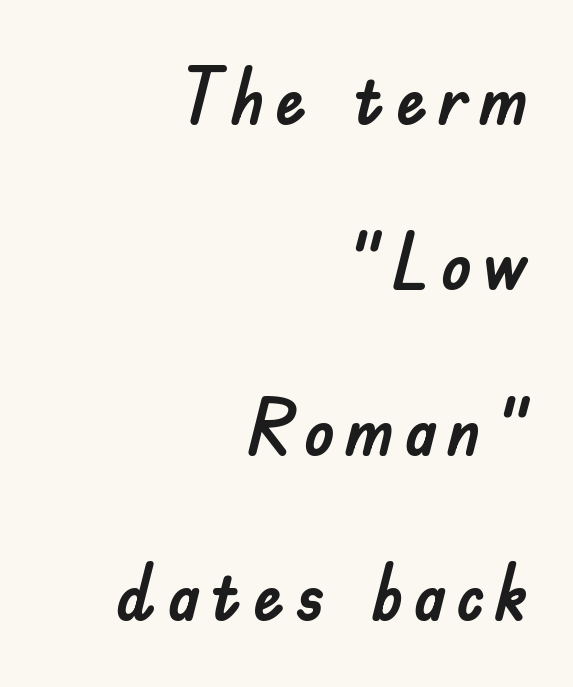
The image shows 78 px sans-serif type; set right-aligned, loose line spacing (2.12x), not underlined; low stroke contrast and a small x-height.
